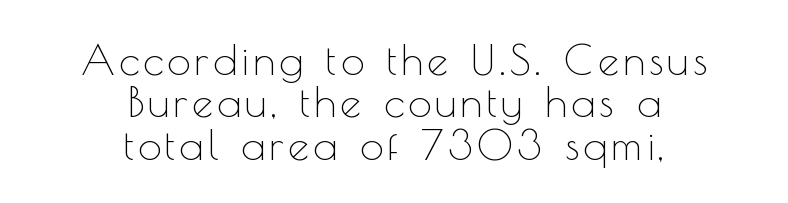
{"serif": "no", "italic": "no", "bold": "no", "weight": "thin", "width": "normal", "x_height": "small", "monospaced": "no", "underline": "no", "align": "center", "line_spacing": "tight", "line_spacing_ratio": 1.01, "glyph_px": 42}
